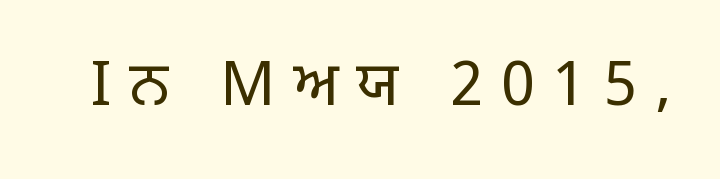
Q: Is the text bold? A: No.
Q: Is the text italic (slanted)? A: No, it is upright.
Q: Is the typeface a serif or a sans-serif typeface? A: Sans-serif.
Q: Is the text underlined? A: No.
Q: Is the spacing between letters normal or unusually wide? A: Unusually wide.
Q: Width (condensed, normal, or wide)? A: Normal.
Q: Stroke contrast? A: Low.
Q: x-height? A: Large.
Q: Monospaced? A: No.
